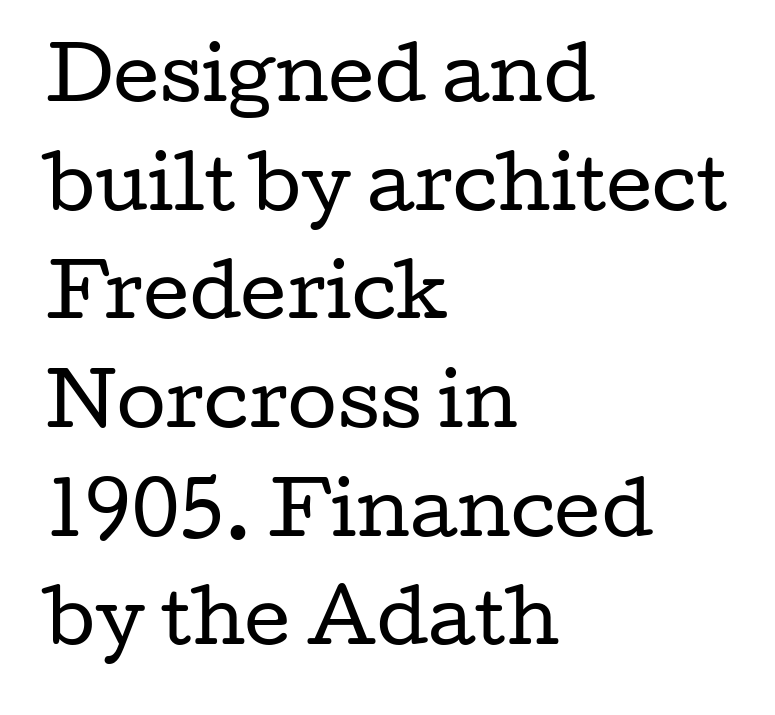
The image shows 71 px regular-weight, wide serif type, upright; set left-aligned, normal line spacing (1.53x), normal letter spacing, not underlined; low stroke contrast and a medium x-height.
